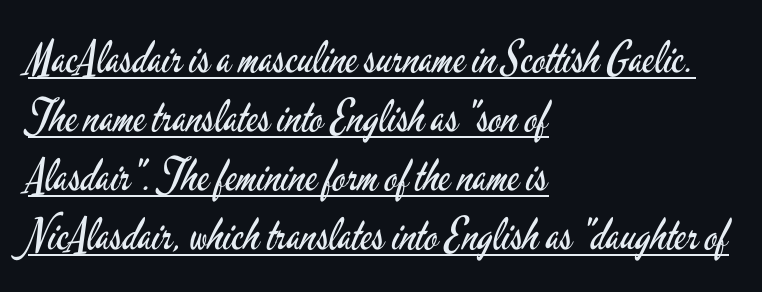
{"serif": "no", "bold": "no", "weight": "regular", "width": "condensed", "stroke_contrast": "low", "x_height": "small", "monospaced": "no", "underline": "yes", "align": "left", "line_spacing": "normal", "line_spacing_ratio": 1.34, "letter_spacing": "normal", "letter_spacing_em": 0.0, "glyph_px": 44}
